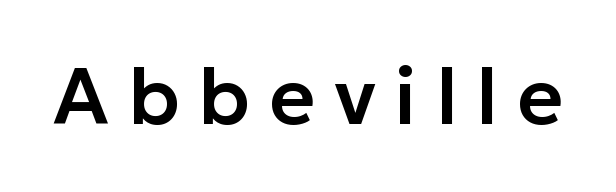
The image shows 79 px sans-serif type, upright; set unusually wide letter spacing (+0.24 em), not underlined; low stroke contrast and a medium x-height.
